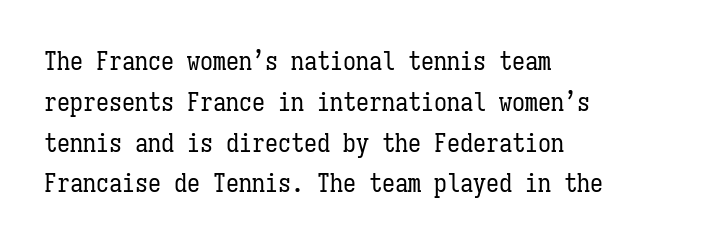
The gap between lines stays unmarked. No extra tracking has been applied to these lines. Does the leading feel generous? No, just average. Short and long lines alike share a common starting point at left.
